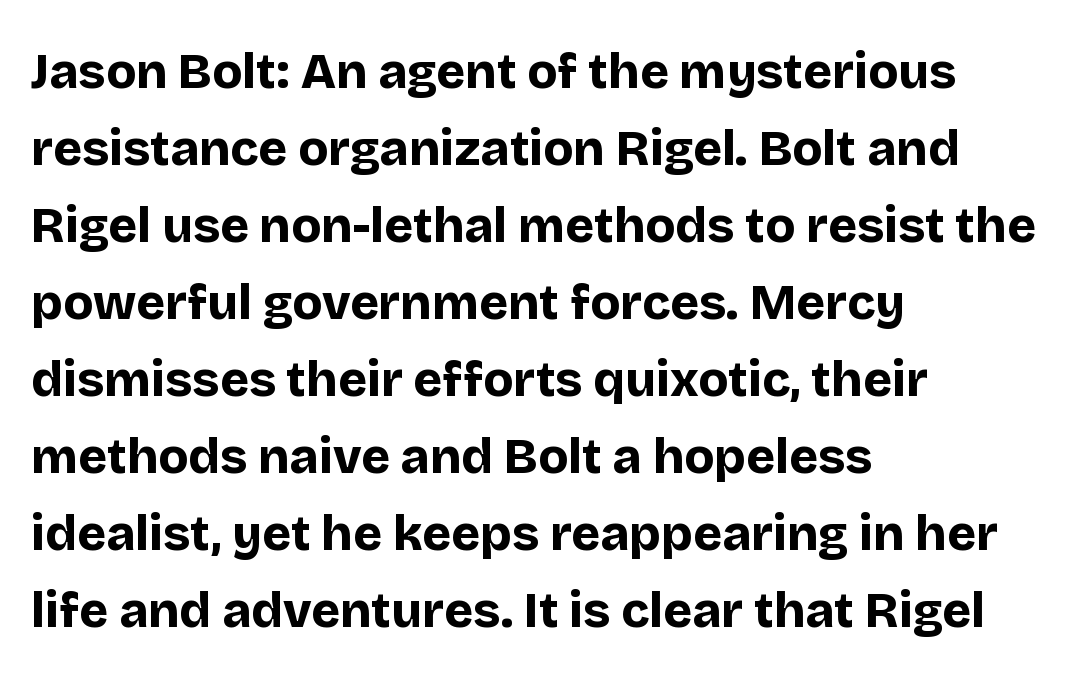
The type family on display is of the sans-serif kind. You'd pick this weight for a headline — it's a proper bold. The rows are spaced the way most documents space them. The glyphs are unaccompanied by any horizontal stroke below them. Is the block centered? No — it sits flush against the left margin. These lines keep a tight, regular rhythm from letter to letter.
